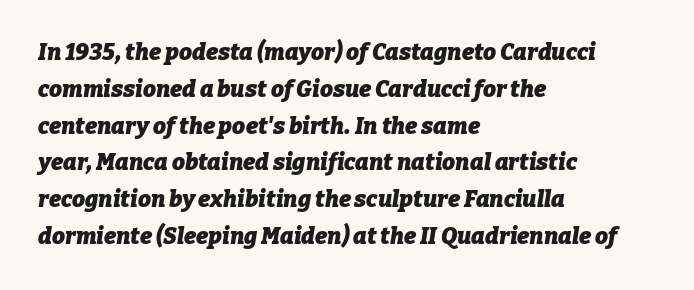
The image shows 23 px bold type, italic (leaning right); set left-aligned, normal line spacing (1.6x), normal letter spacing, not underlined.
